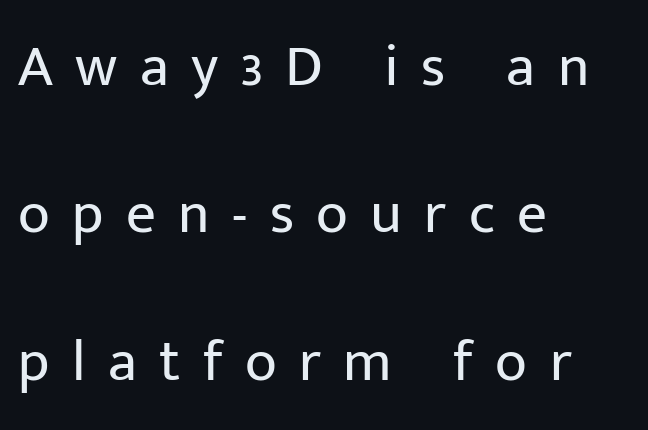
The image shows 59 px regular-weight sans-serif type, upright; set left-aligned, loose line spacing (2.5x), unusually wide letter spacing (+0.38 em), not underlined; low stroke contrast and a medium x-height.
